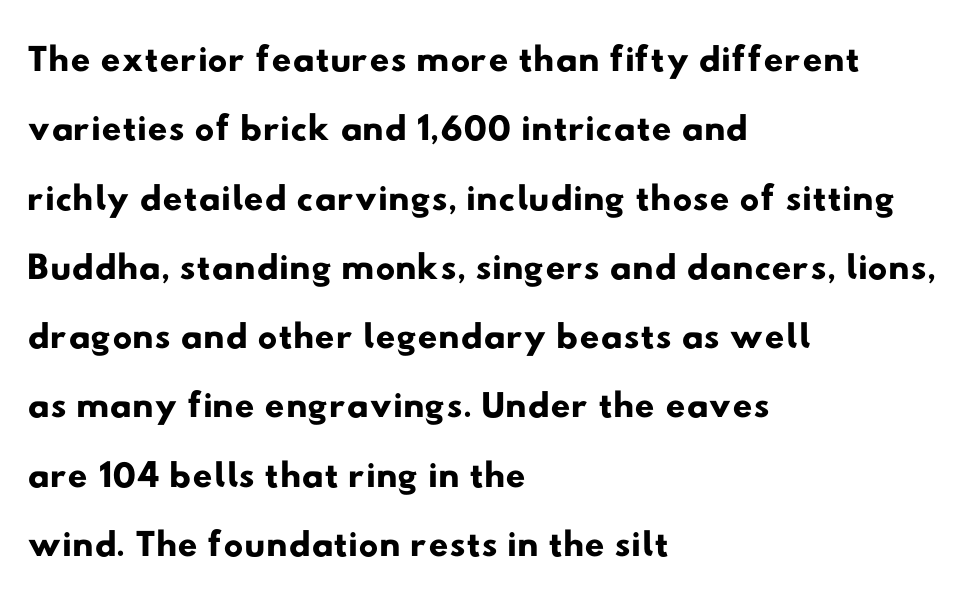
A student would call this left alignment; a typographer would say flush left, rag right. This sample has the flowing, uneven cadence of proportional lettering. Are there feet on the stems? There aren't — it's a sans. Inter-character spacing is left at the font's built-in metrics. The gap between lines stays unmarked.
